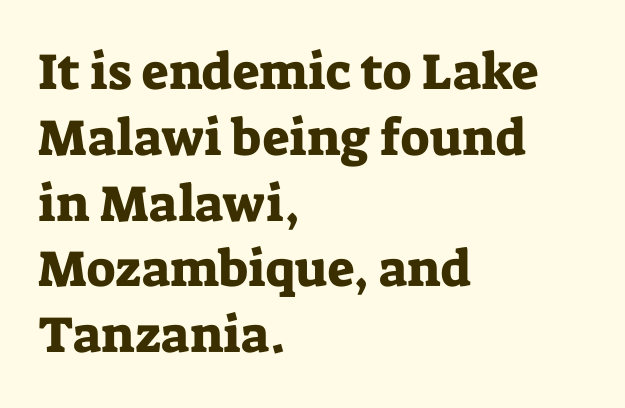
The image shows 51 px serif type, upright; set left-aligned, normal line spacing (1.29x), normal letter spacing, not underlined; low stroke contrast and a medium x-height.
